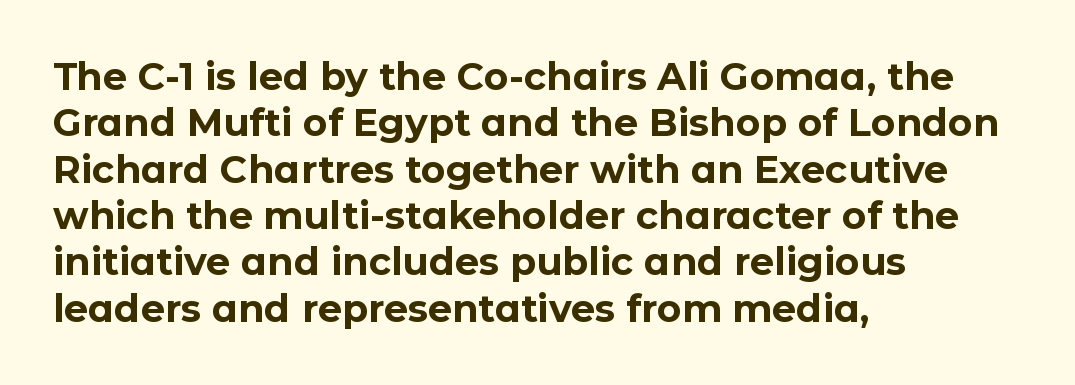
The face used here is rendered with its standard letterfit. Typographically, this falls in the sans-serif category. Varying glyph widths throughout — classic text-font behaviour. Caption: multi-line text, flush left, ragged right.
